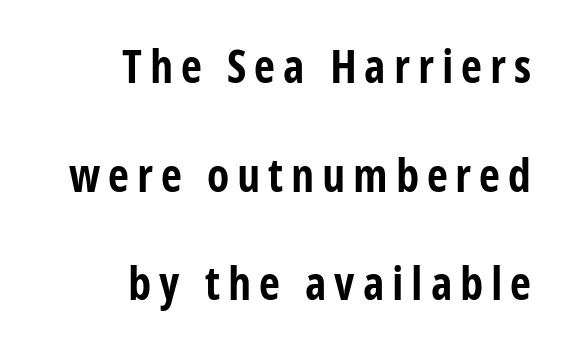
Stroke terminals: plain, sans-serif. Underlining? Definitely not there. Upright lettering throughout. Notice the wide empty band between every row — that's loose leading. The letters advance in unequal steps, a hallmark of proportional type.
